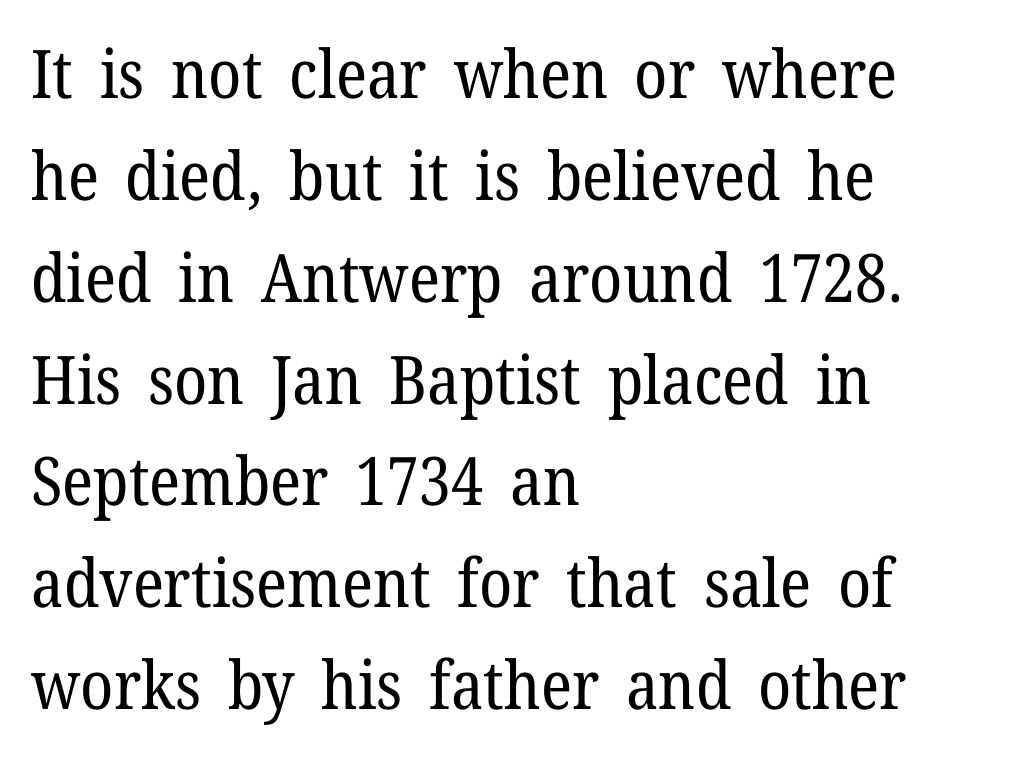
The image shows 67 px regular-weight serif type, upright; set left-aligned, normal line spacing (1.52x), normal letter spacing, not underlined; low stroke contrast and a medium x-height.
